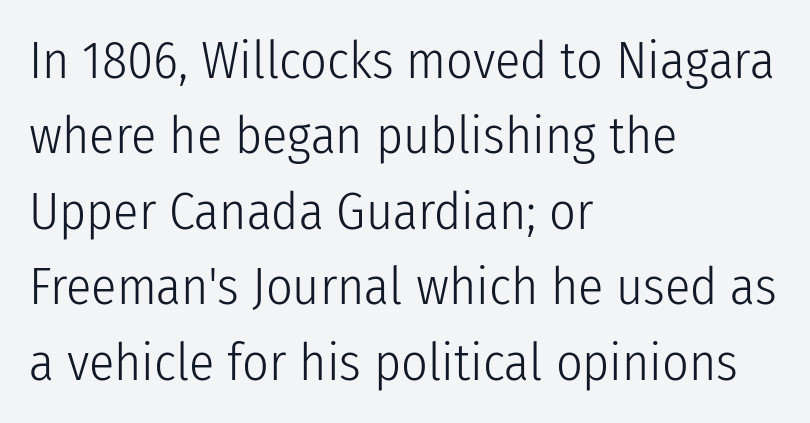
{"serif": "no", "italic": "no", "bold": "no", "weight": "light", "width": "condensed", "stroke_contrast": "low", "x_height": "medium", "monospaced": "no", "underline": "no", "align": "left", "line_spacing": "normal", "line_spacing_ratio": 1.45, "letter_spacing": "normal", "letter_spacing_em": 0.0, "glyph_px": 52}
